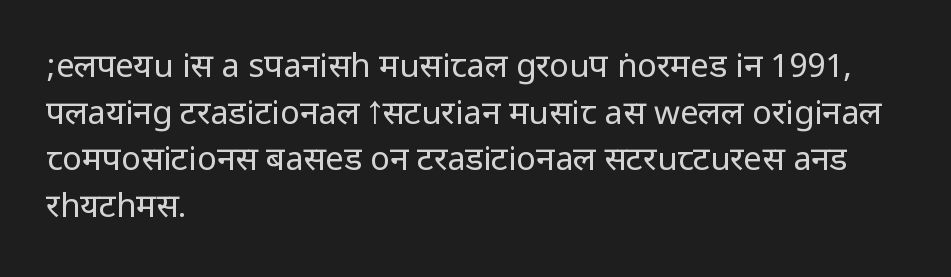
{"serif": "no", "italic": "no", "bold": "no", "weight": "regular", "width": "condensed", "stroke_contrast": "low", "underline": "no", "align": "left", "line_spacing": "normal", "line_spacing_ratio": 1.41, "letter_spacing": "normal", "letter_spacing_em": 0.0, "glyph_px": 33}
